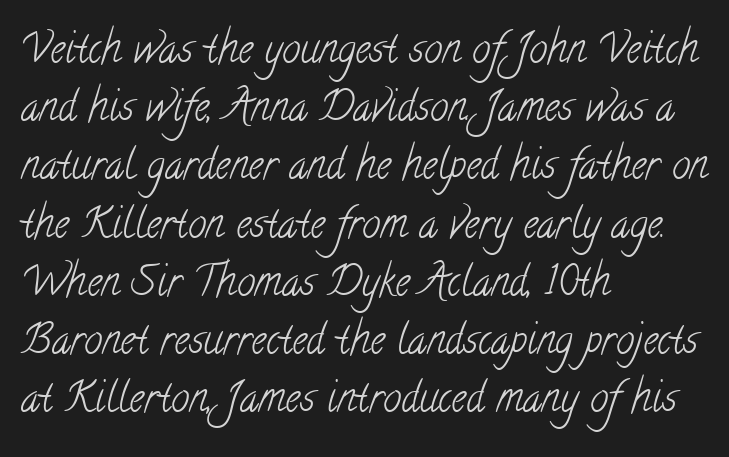
Q: Is the text bold? A: No.
Q: Is the text underlined? A: No.
Q: How is the paragraph aligned? A: Left-aligned.
Q: Is the spacing between letters normal or unusually wide? A: Normal.
Q: Is the spacing between lines tight, normal or loose? A: Normal.
Q: Width (condensed, normal, or wide)? A: Condensed.
Q: Stroke contrast? A: Low.
Q: x-height? A: Small.
Q: Monospaced? A: No.
